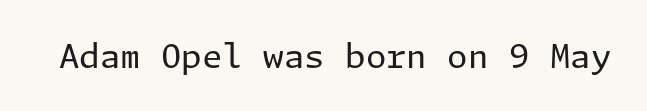
Q: Is the text bold? A: No.
Q: Is the text italic (slanted)? A: No, it is upright.
Q: Is the typeface a serif or a sans-serif typeface? A: Sans-serif.
Q: Is the text underlined? A: No.
Q: Is the spacing between letters normal or unusually wide? A: Normal.
Q: Width (condensed, normal, or wide)? A: Normal.
Q: Stroke contrast? A: Low.
Q: x-height? A: Medium.
